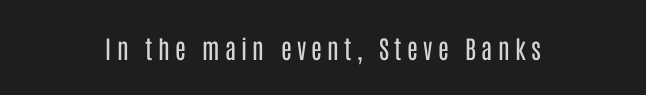
{"italic": "no", "bold": "no", "underline": "no", "align": "center", "letter_spacing": "wide", "letter_spacing_em": 0.21, "glyph_px": 25}
